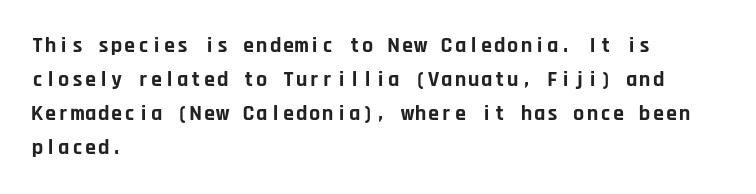
The image shows 22 px bold type, upright; set left-aligned, normal line spacing (1.55x), normal letter spacing, not underlined.
